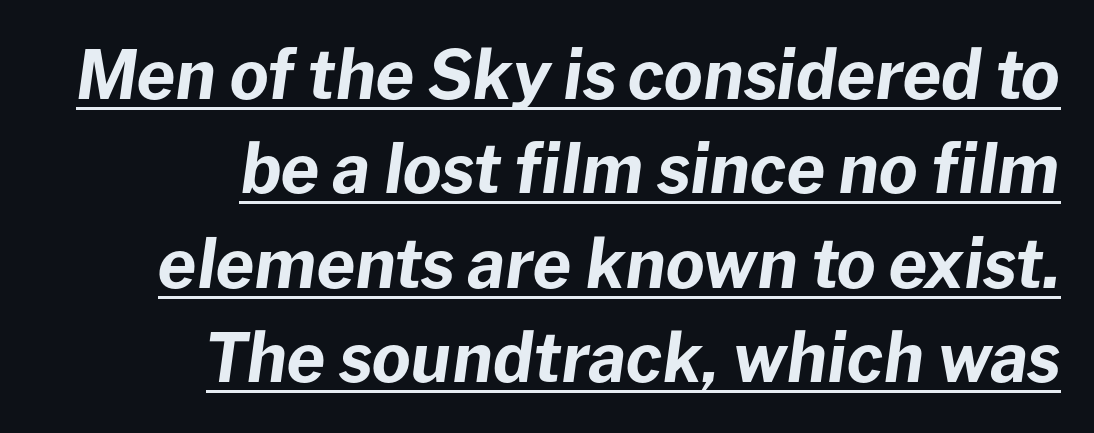
{"italic": "yes", "lean": "right", "slant_degrees": 8, "bold": "yes", "weight": "bold", "width": "normal", "stroke_contrast": "low", "x_height": "medium", "monospaced": "no", "underline": "yes", "align": "right", "line_spacing": "normal", "line_spacing_ratio": 1.41, "letter_spacing": "normal", "letter_spacing_em": 0.0, "glyph_px": 67}
